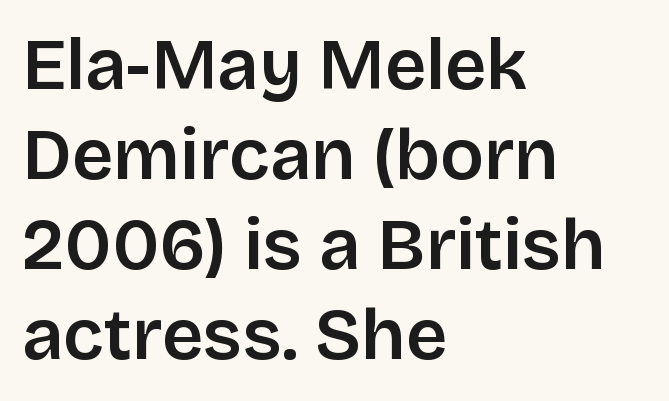
{"serif": "no", "italic": "no", "bold": "semi", "weight": "semibold", "width": "normal", "stroke_contrast": "low", "x_height": "large", "monospaced": "no", "underline": "no", "align": "left", "line_spacing": "normal", "line_spacing_ratio": 1.25, "letter_spacing": "normal", "letter_spacing_em": 0.0, "glyph_px": 72}
